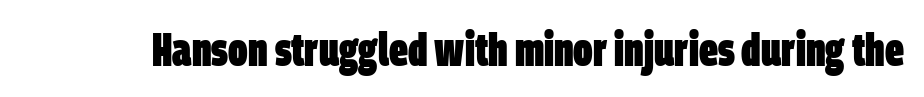
Is this a fixed-width face? No — the glyphs have proportional, varying widths. Type without underlining. The letters sit at their default tracking, neither squeezed nor spread. The font family rendered here belongs to the sans-serif group.
